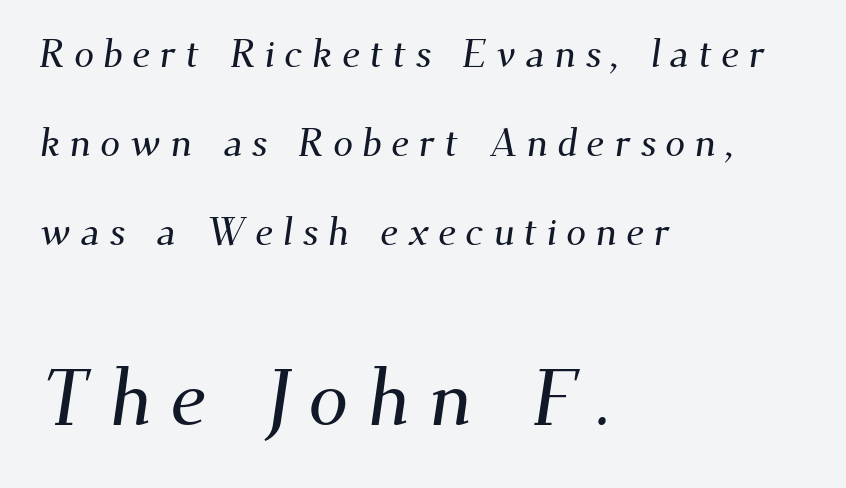
{"serif": "yes", "width": "normal", "stroke_contrast": "medium", "x_height": "small", "monospaced": "no", "underline": "no", "align": "left", "line_spacing": "loose", "line_spacing_ratio": 2.22, "letter_spacing": "wide", "letter_spacing_em": 0.23, "larger_block": "second", "size_ratio": 2.0, "glyph_px": 80}
